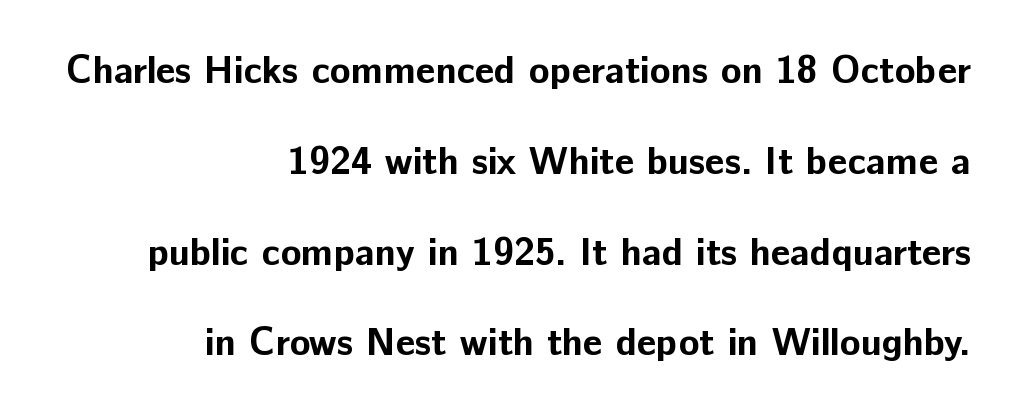
Q: Is the text bold? A: Yes.
Q: Is the text italic (slanted)? A: No, it is upright.
Q: Is the typeface a serif or a sans-serif typeface? A: Sans-serif.
Q: Is the text underlined? A: No.
Q: How is the paragraph aligned? A: Right-aligned.
Q: Is the spacing between letters normal or unusually wide? A: Normal.
Q: Is the spacing between lines tight, normal or loose? A: Loose.
Q: Width (condensed, normal, or wide)? A: Normal.
Q: Stroke contrast? A: Low.
Q: x-height? A: Medium.
Q: Monospaced? A: No.
